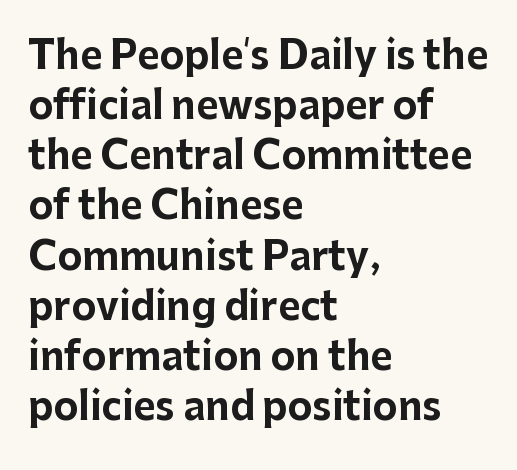
The image shows 38 px bold sans-serif type, upright; set left-aligned, normal line spacing (1.32x), normal letter spacing, not underlined; low stroke contrast and a medium x-height.
